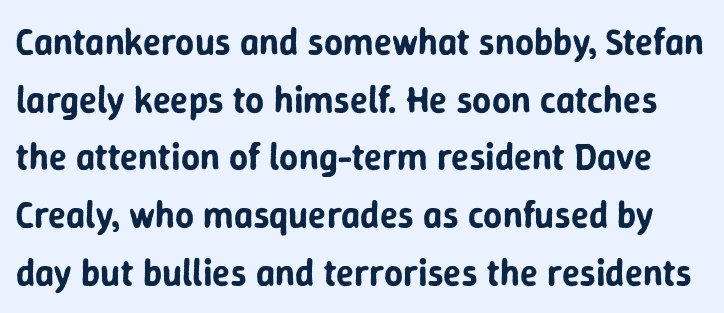
Q: Is the text italic (slanted)? A: No, it is upright.
Q: Is the typeface a serif or a sans-serif typeface? A: Sans-serif.
Q: Is the text underlined? A: No.
Q: Is the spacing between letters normal or unusually wide? A: Normal.
Q: Is the spacing between lines tight, normal or loose? A: Normal.
Q: Width (condensed, normal, or wide)? A: Normal.
Q: Stroke contrast? A: Low.
Q: x-height? A: Medium.
Q: Monospaced? A: No.
